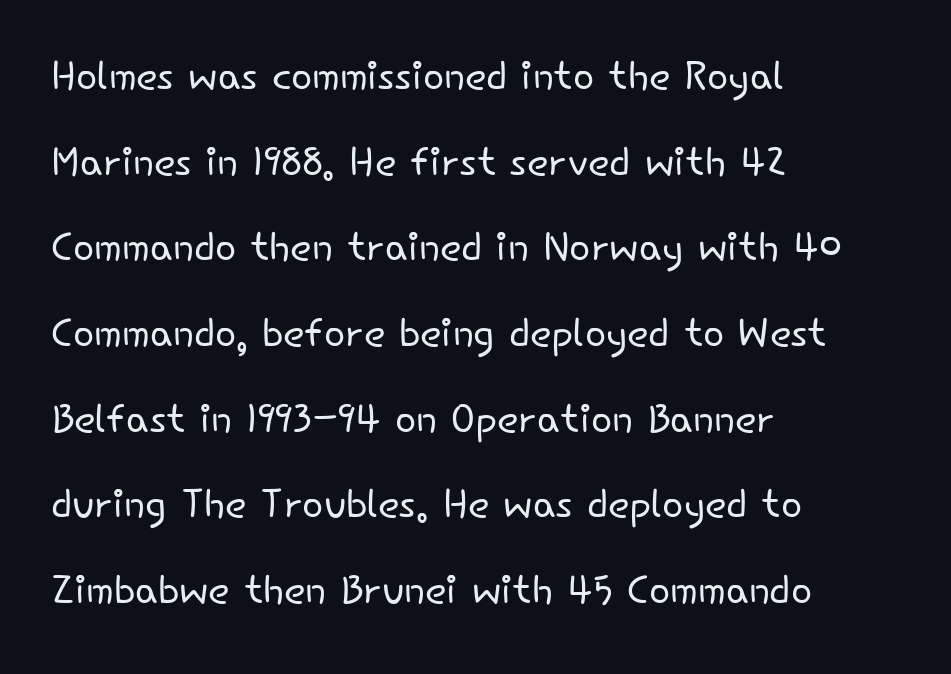
The image shows 56 px light sans-serif type, upright; set left-aligned, normal line spacing (1.53x), normal letter spacing, not underlined; low stroke contrast and a small x-height.
